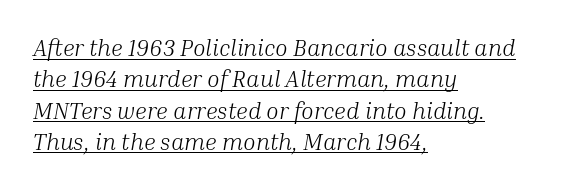
Q: Is the text bold? A: No.
Q: Is the text italic (slanted)? A: Yes, it leans right by about 10 degrees.
Q: Is the text underlined? A: Yes.
Q: How is the paragraph aligned? A: Left-aligned.
Q: Is the spacing between letters normal or unusually wide? A: Normal.
Q: Is the spacing between lines tight, normal or loose? A: Normal.
